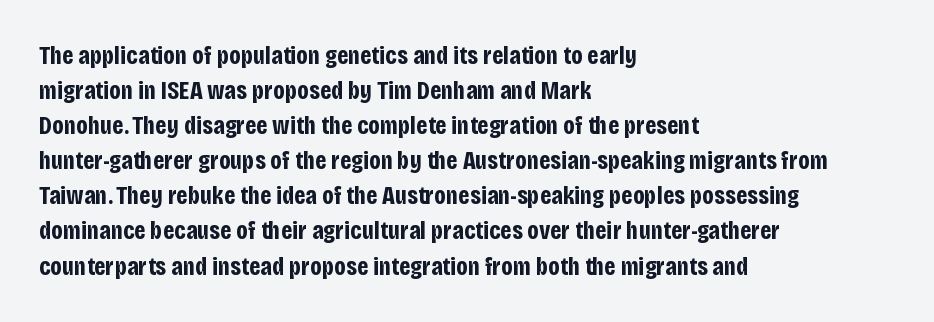
Q: Is the text bold? A: Yes.
Q: Is the text italic (slanted)? A: No, it is upright.
Q: Is the text underlined? A: No.
Q: How is the paragraph aligned? A: Left-aligned.
Q: Is the spacing between letters normal or unusually wide? A: Normal.
Q: Is the spacing between lines tight, normal or loose? A: Normal.
